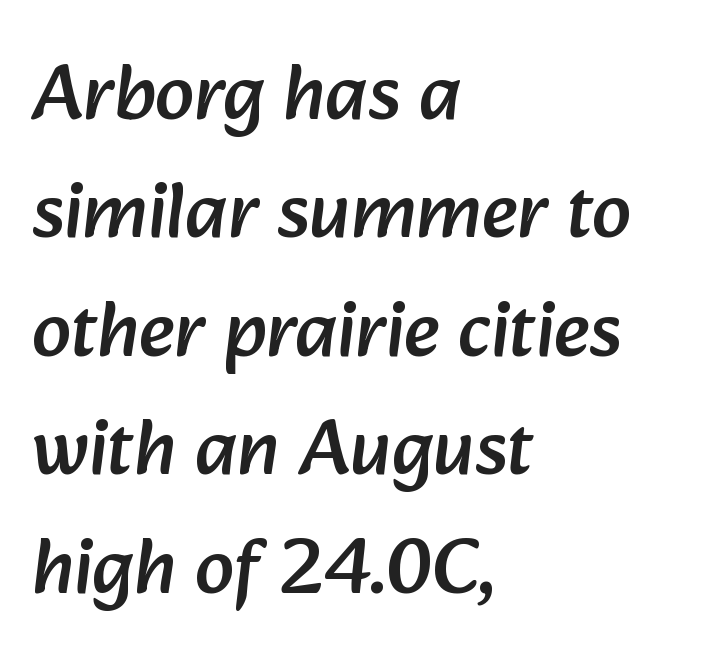
Q: Is the typeface a serif or a sans-serif typeface? A: Sans-serif.
Q: Is the text underlined? A: No.
Q: How is the paragraph aligned? A: Left-aligned.
Q: Is the spacing between letters normal or unusually wide? A: Normal.
Q: Is the spacing between lines tight, normal or loose? A: Normal.
Q: Width (condensed, normal, or wide)? A: Normal.
Q: Stroke contrast? A: Low.
Q: x-height? A: Medium.
Q: Monospaced? A: No.
